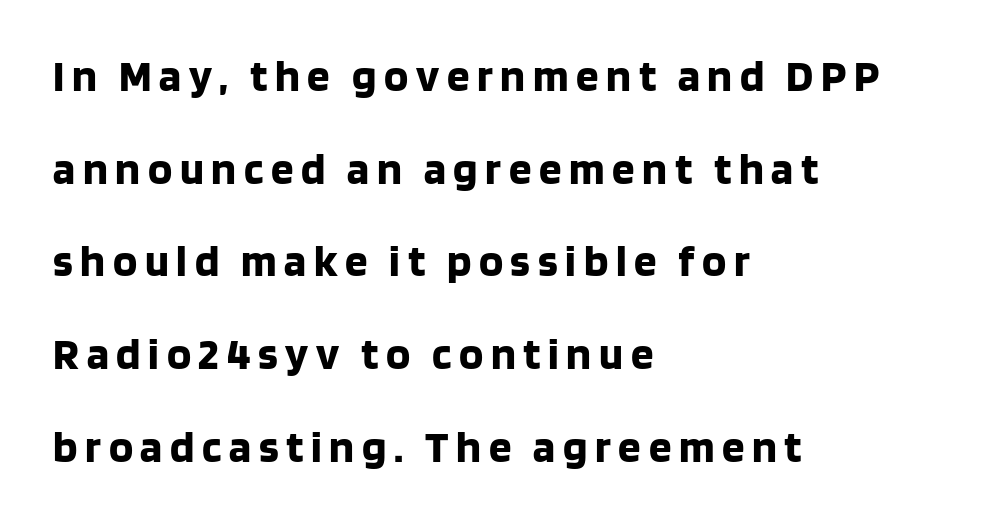
Q: Is the text bold? A: Yes.
Q: Is the text italic (slanted)? A: No, it is upright.
Q: Is the typeface a serif or a sans-serif typeface? A: Sans-serif.
Q: Is the text underlined? A: No.
Q: How is the paragraph aligned? A: Left-aligned.
Q: Is the spacing between lines tight, normal or loose? A: Loose.
Q: Width (condensed, normal, or wide)? A: Normal.
Q: Stroke contrast? A: Low.
Q: x-height? A: Large.
Q: Monospaced? A: No.
